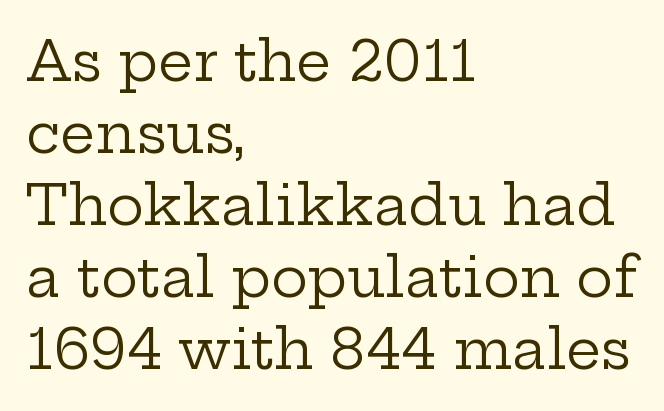
Compared with a centered layout, this one pins lines to the left instead. Does the leading feel generous? No, just average. No heavy texture on the line: the type isn't bold. Think of a printed novel: that variable character pitch is what you see here.
